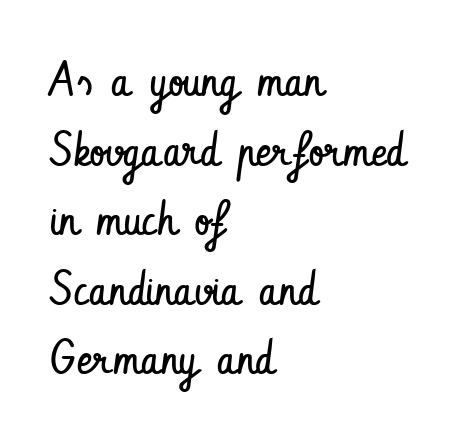
The image shows 48 px regular-weight, condensed sans-serif type, upright; set left-aligned, normal line spacing (1.45x), normal letter spacing, not underlined; low stroke contrast and a small x-height.
